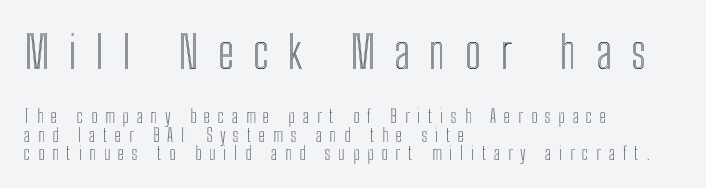
It's the straight-up-and-down kind of type. Layout note: lines flush left. The space directly below the letters is spotless. Caption: expanded tracking, letters set apart. Note the varied advance widths — an 'i' is clearly narrower than an 'm'. Two sizes are in play, and the larger belongs to the first block.
